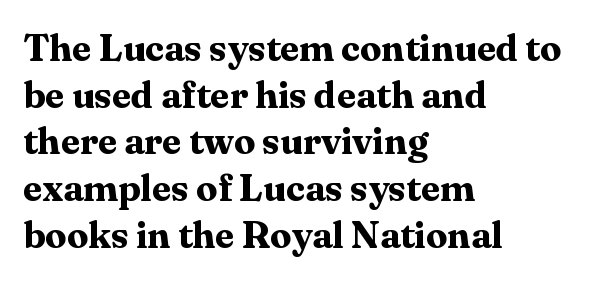
Q: Is the text bold? A: Yes.
Q: Is the text italic (slanted)? A: No, it is upright.
Q: Is the typeface a serif or a sans-serif typeface? A: Serif.
Q: Is the text underlined? A: No.
Q: How is the paragraph aligned? A: Left-aligned.
Q: Is the spacing between letters normal or unusually wide? A: Normal.
Q: Width (condensed, normal, or wide)? A: Normal.
Q: Stroke contrast? A: Medium.
Q: x-height? A: Medium.
Q: Monospaced? A: No.
